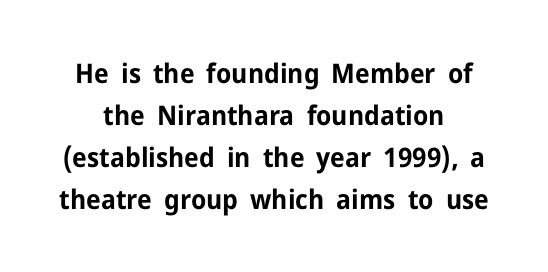
Q: Is the text bold? A: Yes.
Q: Is the text italic (slanted)? A: No, it is upright.
Q: Is the text underlined? A: No.
Q: Is the spacing between letters normal or unusually wide? A: Normal.
Q: Is the spacing between lines tight, normal or loose? A: Normal.
